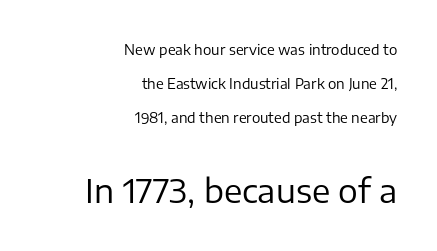
The leading is generous, giving the passage an open texture. Here the designer chose a conventional face with non-uniform glyph widths. Look at the tracking — it's just the regular setting, nothing added. Has an underline been added? It has not.
